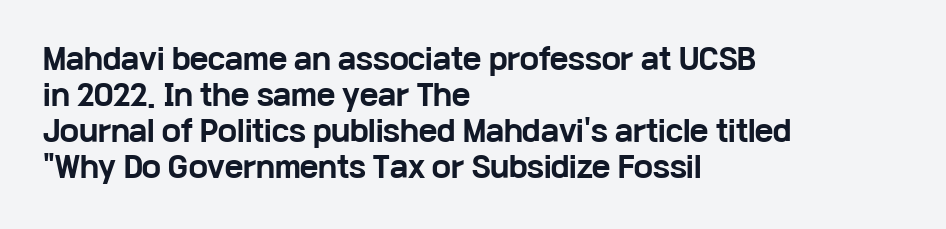
In terms of posture, this sample is upright. The glyphs are unaccompanied by any horizontal stroke below them. A typesetter would call this proportional, since set widths differ per character. You'd pick this weight for a headline — it's a proper bold.
